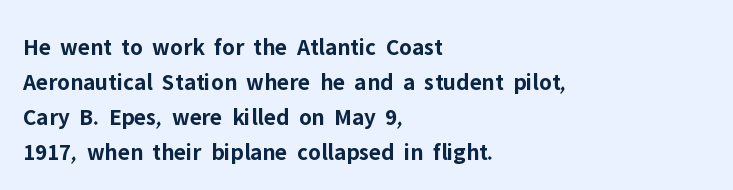
A classic flush-left, rag-right setting is used for this passage. The strokes are fattened all the way to bold. Plain, unruled lines of type. Tracking value appears to be zero — textbook default spacing.
